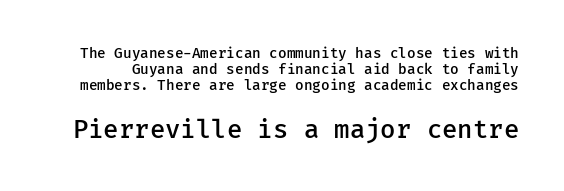
Which chunk is bigger? The second one — the bottom block dwarfs the top. The letters stand straight up with perfectly vertical stems. Here the glyphs are tracked normally, forming tight word shapes. Set as a demibold, roughly 600 on the weight scale. The space directly below the letters is spotless.
